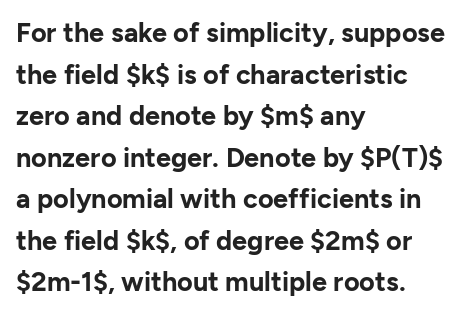
This sample keeps an unexceptional amount of space between lines. Which margin do the lines hug? The left one — the right edge is uneven. The specimen omits any rule beneath the text block's lines. Students, note that the glyphs here touch the page at normal intervals. This is heavy type, rendered in bold.
